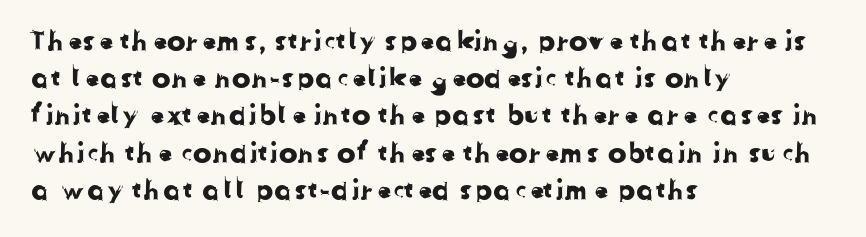
Serif or sans? Sans — the stroke terminals are bare. How are the letters spaced? Ordinarily, with no added tracking. The area under the type is left untouched. Is the block centered? No — it sits flush against the left margin. The letters advance in unequal steps, a hallmark of proportional type. This sample keeps an unexceptional amount of space between lines.
